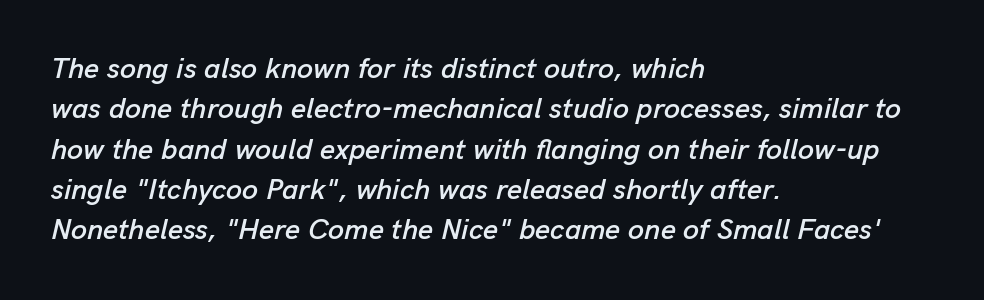
Q: Is the text italic (slanted)? A: Yes, it leans right by about 13 degrees.
Q: Is the text underlined? A: No.
Q: How is the paragraph aligned? A: Left-aligned.
Q: Is the spacing between letters normal or unusually wide? A: Normal.
Q: Is the spacing between lines tight, normal or loose? A: Normal.
Q: Width (condensed, normal, or wide)? A: Normal.
Q: Stroke contrast? A: Low.
Q: x-height? A: Medium.
Q: Monospaced? A: No.
